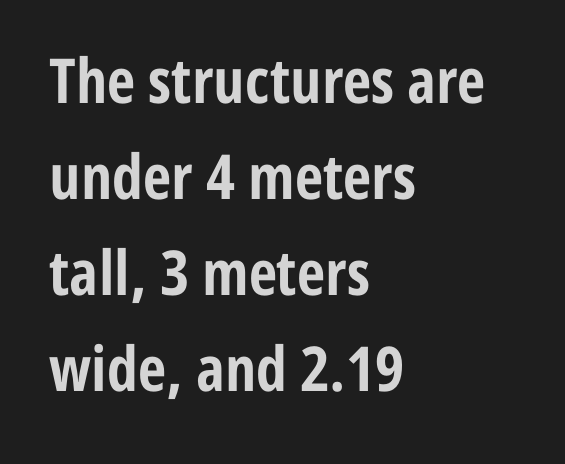
{"serif": "no", "italic": "no", "bold": "yes", "weight": "bold", "width": "condensed", "stroke_contrast": "low", "x_height": "medium", "monospaced": "no", "underline": "no", "align": "left", "line_spacing": "normal", "line_spacing_ratio": 1.55, "letter_spacing": "normal", "letter_spacing_em": 0.0, "glyph_px": 62}
